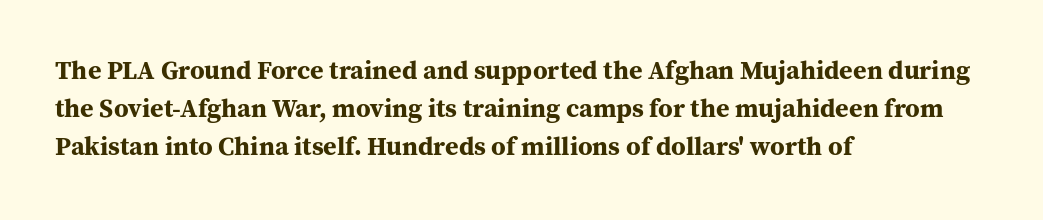
One glance says typical: line gaps are just what's usual. Students, note that the glyphs here touch the page at normal intervals. When letters stand straight like this, we call the style roman or upright. The string is rendered with underlining switched off. Casual observation: everything's shoved over to the left.
